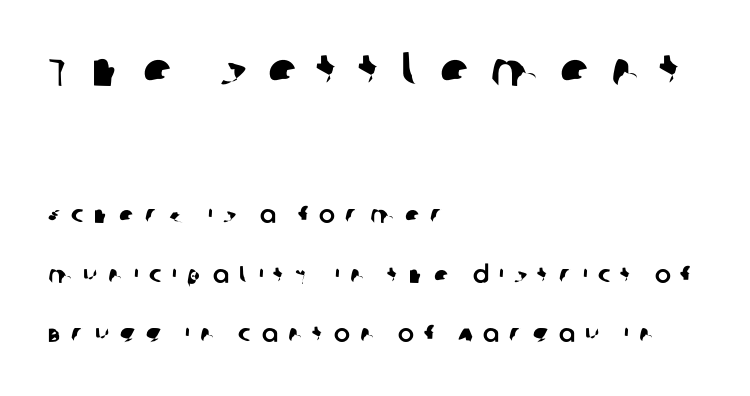
The image shows 48 px sans-serif type; set left-aligned, loose line spacing (2.46x), unusually wide letter spacing (+0.43 em), not underlined; the first (top) block is 2.0x larger; low stroke contrast and a large x-height.
